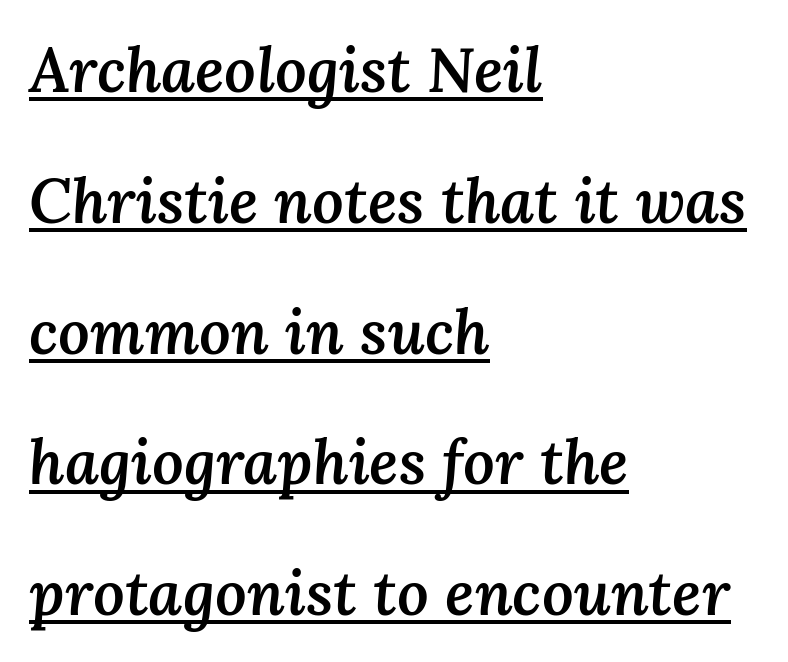
Q: Is the text bold? A: Semi-bold.
Q: Is the text italic (slanted)? A: Yes, it leans right by about 3 degrees.
Q: Is the text underlined? A: Yes.
Q: How is the paragraph aligned? A: Left-aligned.
Q: Is the spacing between letters normal or unusually wide? A: Normal.
Q: Is the spacing between lines tight, normal or loose? A: Loose.
Q: Width (condensed, normal, or wide)? A: Normal.
Q: Stroke contrast? A: Medium.
Q: x-height? A: Medium.
Q: Monospaced? A: No.
